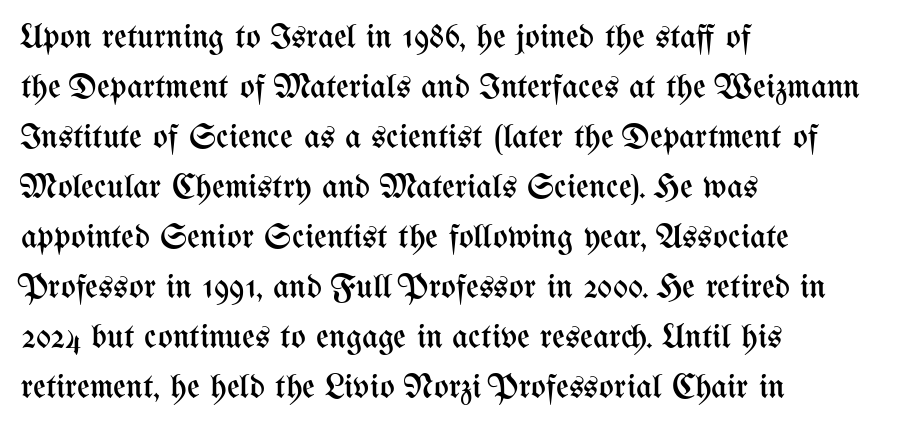
{"italic": "no", "bold": "no", "weight": "regular", "width": "condensed", "stroke_contrast": "medium", "x_height": "medium", "monospaced": "no", "underline": "no", "align": "left", "line_spacing": "normal", "line_spacing_ratio": 1.43, "letter_spacing": "normal", "letter_spacing_em": 0.0, "glyph_px": 35}
